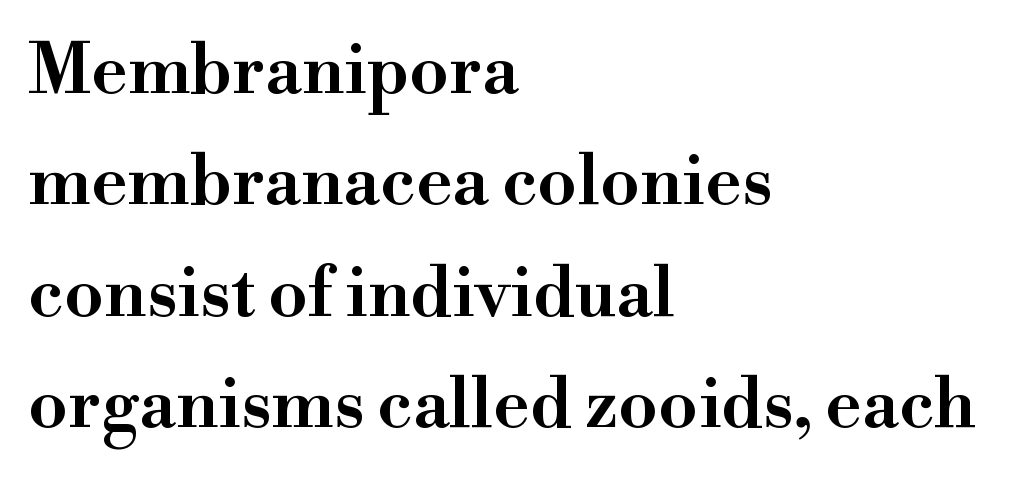
{"serif": "yes", "italic": "no", "bold": "semi", "weight": "semibold", "width": "normal", "stroke_contrast": "high", "x_height": "small", "monospaced": "no", "underline": "no", "align": "left", "line_spacing": "normal", "line_spacing_ratio": 1.59, "letter_spacing": "normal", "letter_spacing_em": 0.0, "glyph_px": 70}
